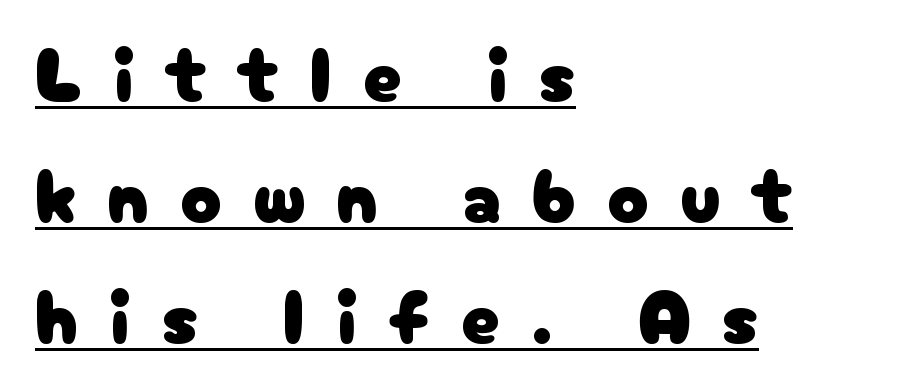
{"serif": "no", "italic": "no", "width": "normal", "stroke_contrast": "low", "x_height": "medium", "monospaced": "no", "underline": "yes", "align": "left", "line_spacing": "normal", "line_spacing_ratio": 1.59, "letter_spacing": "wide", "letter_spacing_em": 0.41, "glyph_px": 76}
